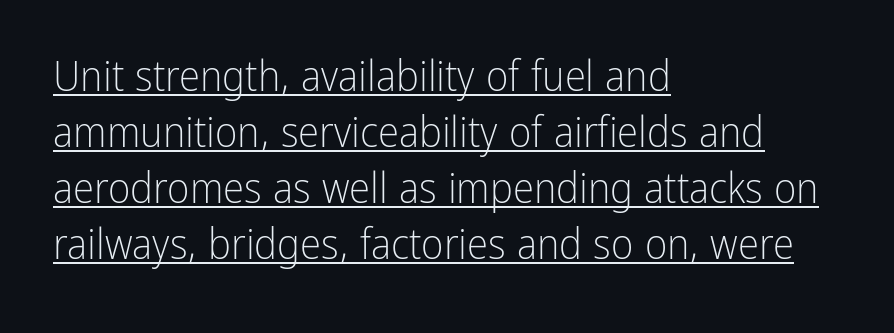
The image shows 43 px light, condensed sans-serif type, upright; set left-aligned, normal line spacing (1.3x), normal letter spacing, underlined; low stroke contrast and a medium x-height.
